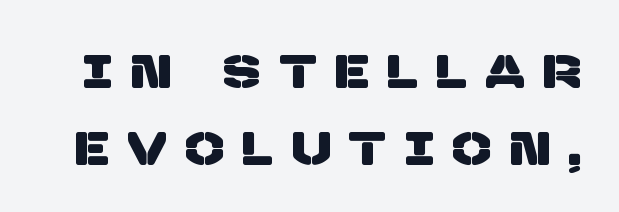
Q: Is the typeface a serif or a sans-serif typeface? A: Sans-serif.
Q: Is the text underlined? A: No.
Q: Is the spacing between letters normal or unusually wide? A: Unusually wide.
Q: Is the spacing between lines tight, normal or loose? A: Normal.
Q: Width (condensed, normal, or wide)? A: Normal.
Q: Stroke contrast? A: Low.
Q: x-height? A: Large.
Q: Monospaced? A: No.
